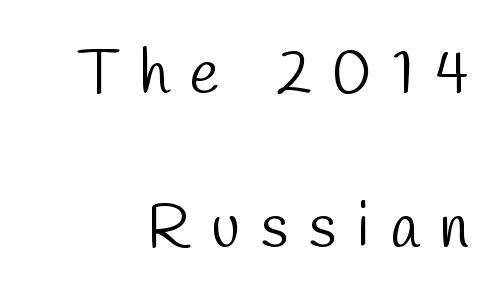
No letter is thick-stroked: the sample isn't bold. Do the characters align in a grid? No, the font is proportional. Is the letter spacing exaggerated? Yes — the characters are pushed far apart. Successive baselines arrive slowly, with a big drop between each.
